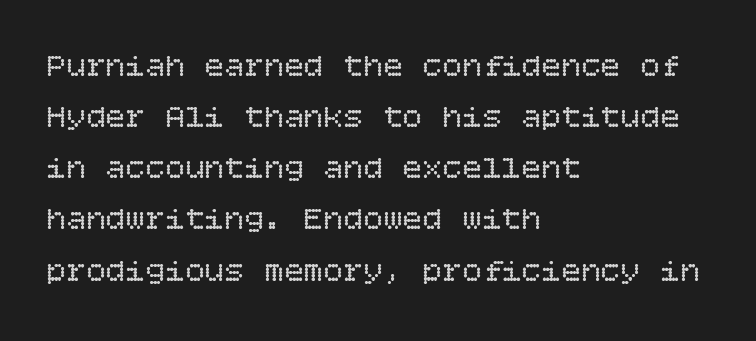
The image shows 33 px regular-weight type, upright; set left-aligned, normal line spacing (1.55x), normal letter spacing, not underlined; low stroke contrast and a large x-height.
